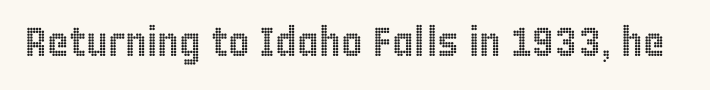
Q: Is the text italic (slanted)? A: No, it is upright.
Q: Is the text underlined? A: No.
Q: Is the spacing between letters normal or unusually wide? A: Normal.
Q: Width (condensed, normal, or wide)? A: Condensed.
Q: x-height? A: Large.
Q: Monospaced? A: No.
